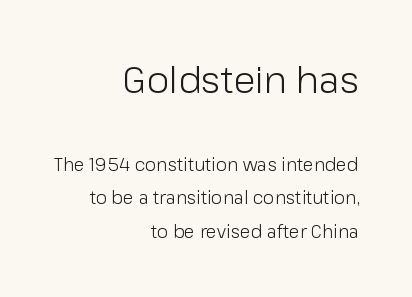
The image shows 37 px light sans-serif type, upright; set right-aligned, line spacing 1.85x, normal letter spacing, not underlined; the first (top) block is 2.06x larger; low stroke contrast and a medium x-height.
